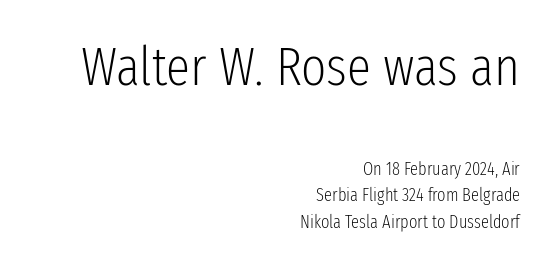
{"serif": "no", "italic": "no", "bold": "no", "weight": "light", "width": "condensed", "stroke_contrast": "low", "x_height": "medium", "monospaced": "no", "underline": "no", "align": "right", "line_spacing": "normal", "line_spacing_ratio": 1.49, "letter_spacing": "normal", "letter_spacing_em": 0.0, "larger_block": "first", "size_ratio": 3.0, "glyph_px": 54}
